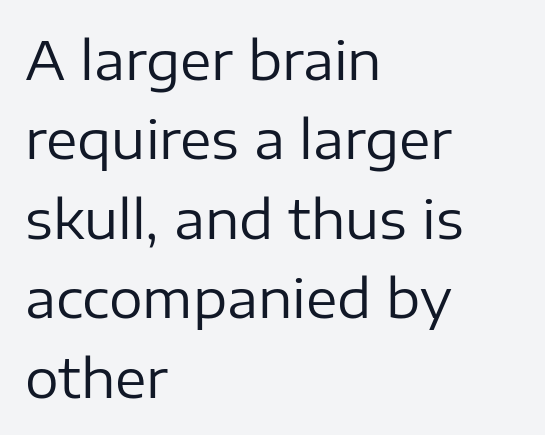
Does extra space separate the letters? No, they use regular spacing. Casual observation: everything's shoved over to the left. The rendering uses a moderate line-height, typical for paragraphs. Letterform terminals end flat and unadorned throughout the passage.
